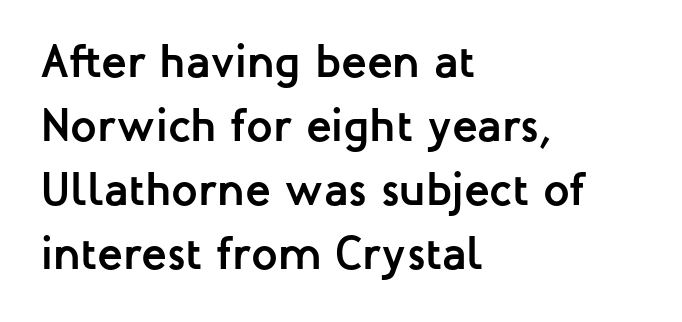
Q: Is the text bold? A: Yes.
Q: Is the text italic (slanted)? A: No, it is upright.
Q: Is the typeface a serif or a sans-serif typeface? A: Sans-serif.
Q: Is the text underlined? A: No.
Q: How is the paragraph aligned? A: Left-aligned.
Q: Is the spacing between letters normal or unusually wide? A: Normal.
Q: Is the spacing between lines tight, normal or loose? A: Normal.
Q: Width (condensed, normal, or wide)? A: Normal.
Q: Stroke contrast? A: Low.
Q: x-height? A: Medium.
Q: Monospaced? A: No.
